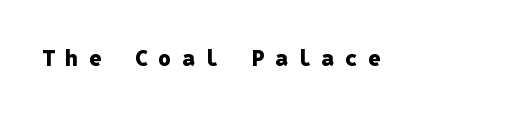
Plain, unruled lines of type. Caption: expanded tracking, letters set apart. Caption: bold face, heavy strokes. It's the straight-up-and-down kind of type.
